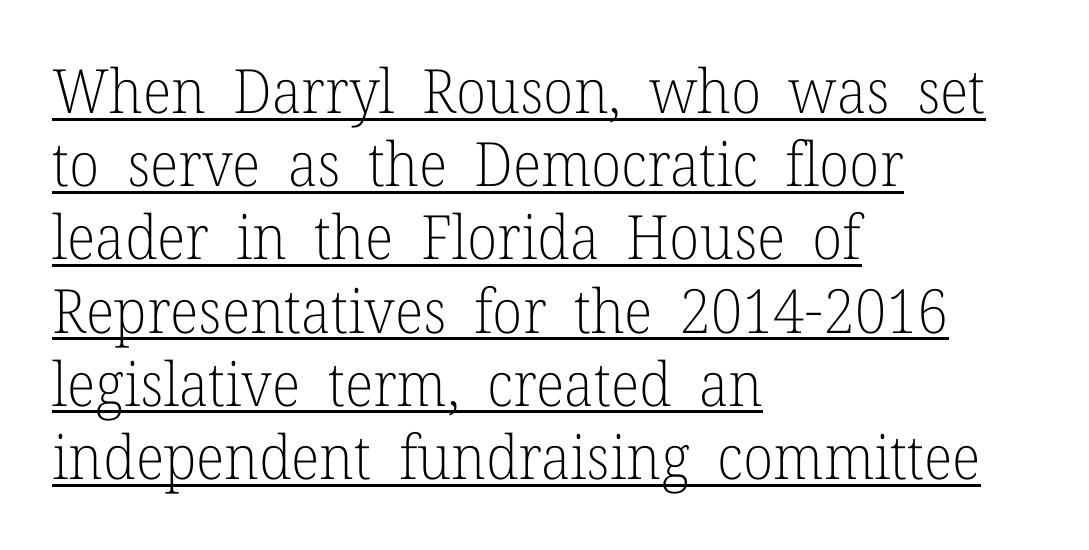
Q: Is the text bold? A: No.
Q: Is the text italic (slanted)? A: No, it is upright.
Q: Is the typeface a serif or a sans-serif typeface? A: Serif.
Q: Is the text underlined? A: Yes.
Q: How is the paragraph aligned? A: Left-aligned.
Q: Is the spacing between letters normal or unusually wide? A: Normal.
Q: Width (condensed, normal, or wide)? A: Normal.
Q: Stroke contrast? A: Low.
Q: x-height? A: Medium.
Q: Monospaced? A: No.
